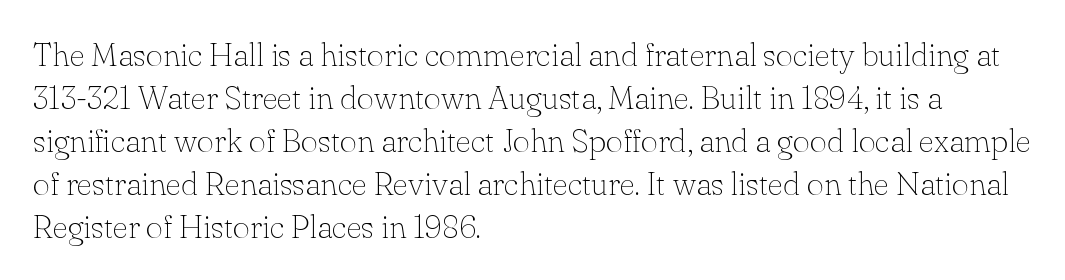
Q: Is the text bold? A: No.
Q: Is the text italic (slanted)? A: No, it is upright.
Q: Is the typeface a serif or a sans-serif typeface? A: Serif.
Q: Is the text underlined? A: No.
Q: How is the paragraph aligned? A: Left-aligned.
Q: Is the spacing between letters normal or unusually wide? A: Normal.
Q: Is the spacing between lines tight, normal or loose? A: Normal.
Q: Width (condensed, normal, or wide)? A: Normal.
Q: Stroke contrast? A: Low.
Q: x-height? A: Small.
Q: Monospaced? A: No.
